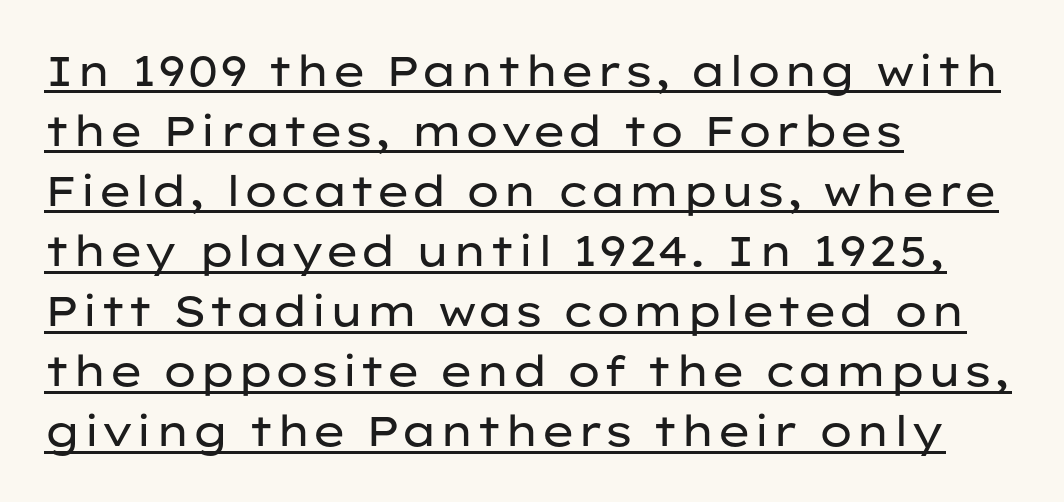
Q: Is the text bold? A: No.
Q: Is the text italic (slanted)? A: No, it is upright.
Q: Is the typeface a serif or a sans-serif typeface? A: Sans-serif.
Q: Is the text underlined? A: Yes.
Q: How is the paragraph aligned? A: Left-aligned.
Q: Is the spacing between letters normal or unusually wide? A: Normal.
Q: Is the spacing between lines tight, normal or loose? A: Normal.
Q: Width (condensed, normal, or wide)? A: Wide.
Q: Stroke contrast? A: Low.
Q: x-height? A: Medium.
Q: Monospaced? A: No.
